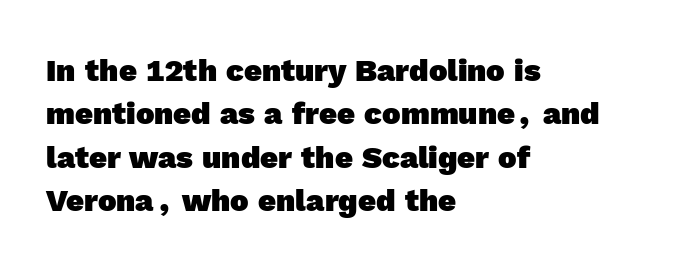
{"serif": "no", "bold": "yes", "weight": "heavy", "width": "normal", "x_height": "medium", "monospaced": "no", "underline": "no", "align": "left", "line_spacing": "normal", "line_spacing_ratio": 1.4, "letter_spacing": "normal", "letter_spacing_em": 0.0, "glyph_px": 31}
